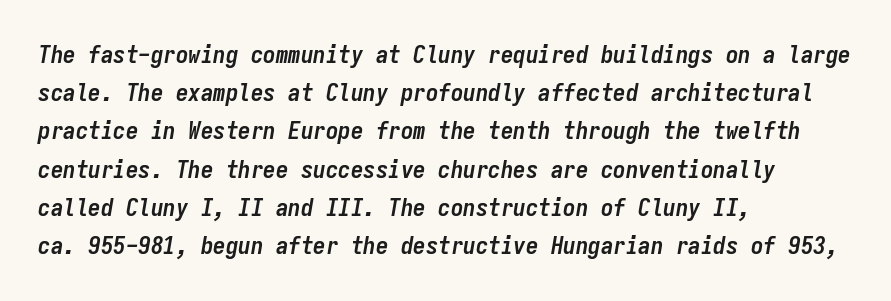
Q: Is the text bold? A: Yes.
Q: Is the text italic (slanted)? A: Yes, it leans right by about 9 degrees.
Q: Is the text underlined? A: No.
Q: How is the paragraph aligned? A: Left-aligned.
Q: Is the spacing between letters normal or unusually wide? A: Normal.
Q: Is the spacing between lines tight, normal or loose? A: Normal.
